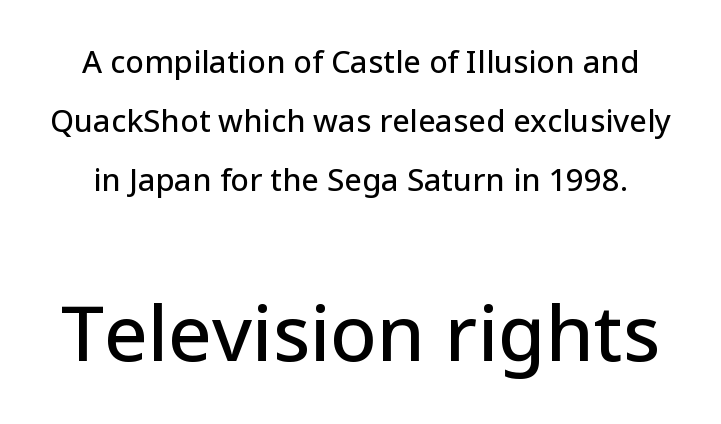
{"serif": "no", "italic": "no", "width": "normal", "stroke_contrast": "low", "x_height": "medium", "monospaced": "no", "underline": "no", "line_spacing": "loose", "line_spacing_ratio": 1.91, "letter_spacing": "normal", "letter_spacing_em": 0.0, "larger_block": "second", "size_ratio": 2.48, "glyph_px": 77}
